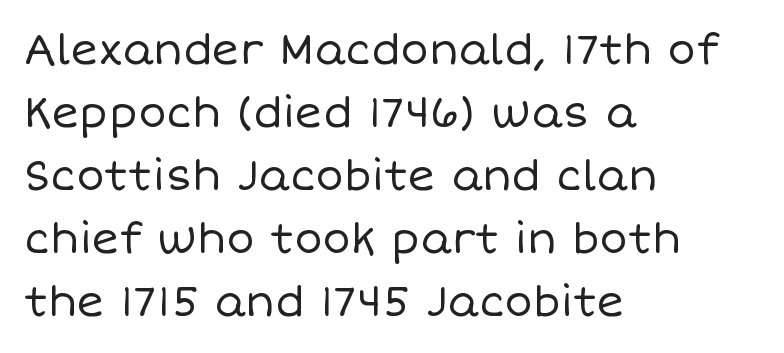
The image shows 42 px regular-weight type, upright; set left-aligned, normal line spacing (1.5x), normal letter spacing, not underlined; low stroke contrast and a large x-height.
